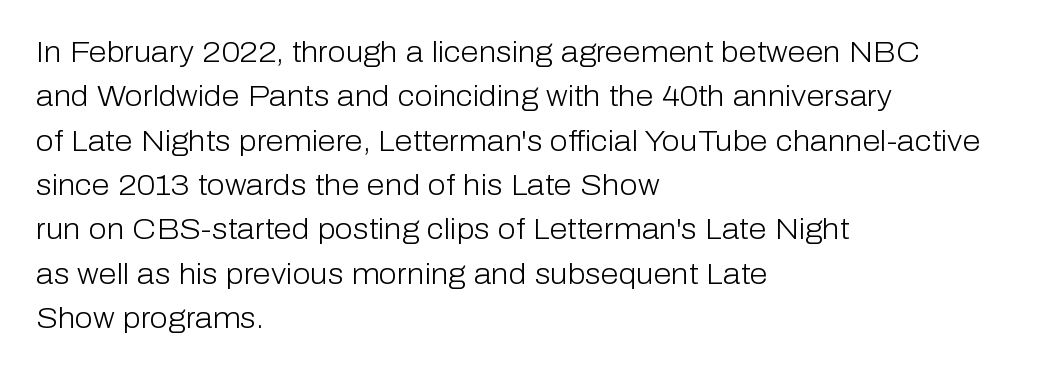
Q: Is the text bold? A: No.
Q: Is the text italic (slanted)? A: No, it is upright.
Q: Is the typeface a serif or a sans-serif typeface? A: Sans-serif.
Q: Is the text underlined? A: No.
Q: How is the paragraph aligned? A: Left-aligned.
Q: Is the spacing between letters normal or unusually wide? A: Normal.
Q: Is the spacing between lines tight, normal or loose? A: Normal.
Q: Width (condensed, normal, or wide)? A: Normal.
Q: Stroke contrast? A: Low.
Q: x-height? A: Medium.
Q: Monospaced? A: No.
